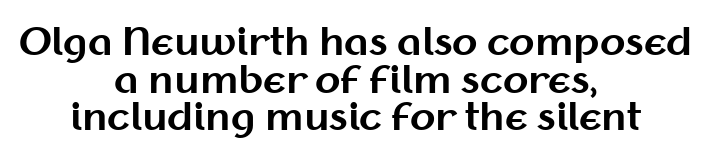
{"serif": "no", "italic": "no", "bold": "yes", "weight": "bold", "width": "normal", "stroke_contrast": "medium", "x_height": "medium", "monospaced": "no", "underline": "no", "align": "center", "line_spacing": "tight", "line_spacing_ratio": 1.02, "letter_spacing": "normal", "letter_spacing_em": 0.0, "glyph_px": 37}
